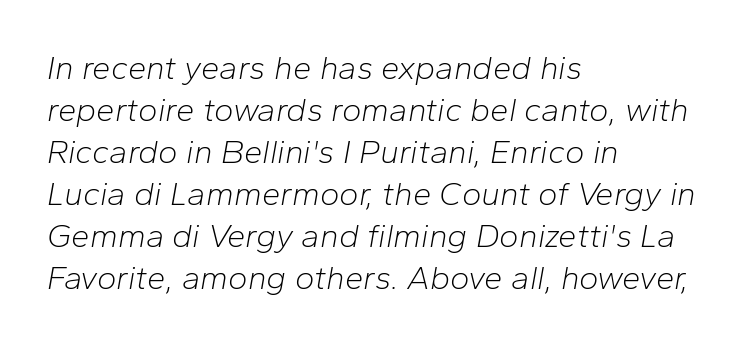
{"italic": "yes", "lean": "right", "slant_degrees": 10, "bold": "no", "weight": "light", "width": "normal", "stroke_contrast": "low", "x_height": "medium", "monospaced": "no", "underline": "no", "align": "left", "line_spacing": "normal", "line_spacing_ratio": 1.27, "letter_spacing": "normal", "letter_spacing_em": 0.0, "glyph_px": 33}
